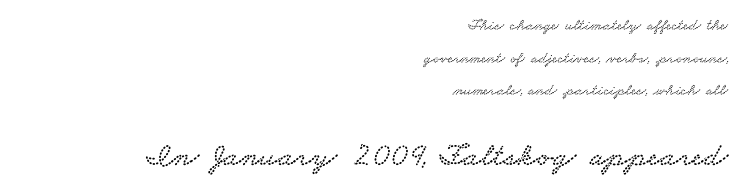
Q: Is the text underlined? A: No.
Q: How is the paragraph aligned? A: Right-aligned.
Q: Is the spacing between letters normal or unusually wide? A: Normal.
Q: Is the spacing between lines tight, normal or loose? A: Loose.
Q: Which block of text is set in a larger size, the first (top) or the second (bottom)? A: The second (bottom) one.
Q: Width (condensed, normal, or wide)? A: Wide.
Q: Stroke contrast? A: Low.
Q: x-height? A: Small.
Q: Monospaced? A: No.
